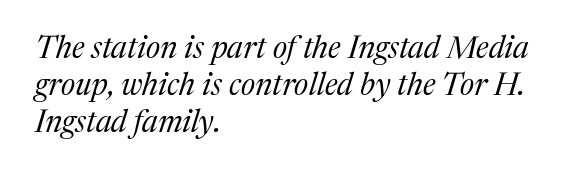
Q: Is the text bold? A: No.
Q: Is the text italic (slanted)? A: Yes, it leans right by about 17 degrees.
Q: Is the typeface a serif or a sans-serif typeface? A: Serif.
Q: Is the text underlined? A: No.
Q: How is the paragraph aligned? A: Left-aligned.
Q: Is the spacing between letters normal or unusually wide? A: Normal.
Q: Width (condensed, normal, or wide)? A: Normal.
Q: Stroke contrast? A: Medium.
Q: x-height? A: Medium.
Q: Monospaced? A: No.
